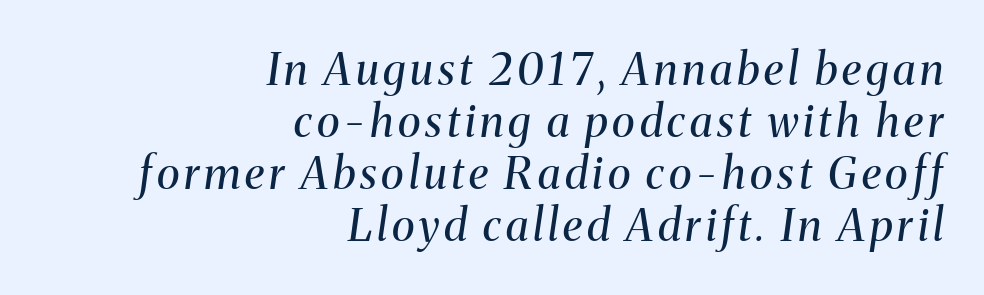
A typesetter would mark this as italic. Stroke terminals: seriffed. You could not count columns in this text — the font is proportionally spaced. The typesetter chose a ragged-left arrangement here.
